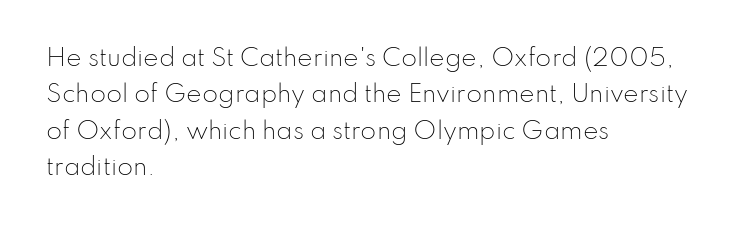
Compared with typical paragraphs, the rows here are spaced about the same. The letterforms sit at book weight or below. Ascenders rise straight up at ninety degrees. The lines are quadded left. Check the space under the baseline: it is left empty. Tracking value appears to be zero — textbook default spacing.
